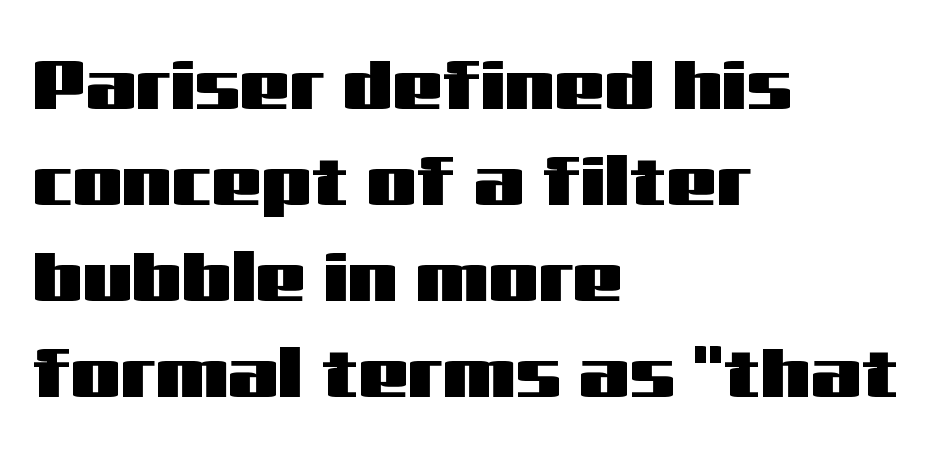
Is this a fixed-width face? No — the glyphs have proportional, varying widths. Observe the absence of serifs on each vertical stroke in this sample. The space between consecutive lines is moderate. Has an underline been added? It has not. The passage is arranged the way most books set body copy — flush left. In terms of posture, this sample is upright.
